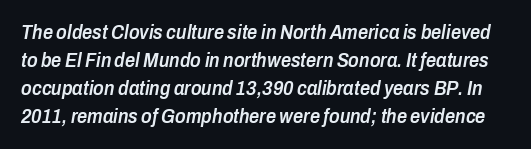
Q: Is the text bold? A: Semi-bold.
Q: Is the text italic (slanted)? A: Yes, it leans right by about 10 degrees.
Q: Is the text underlined? A: No.
Q: Is the spacing between letters normal or unusually wide? A: Normal.
Q: Is the spacing between lines tight, normal or loose? A: Normal.
